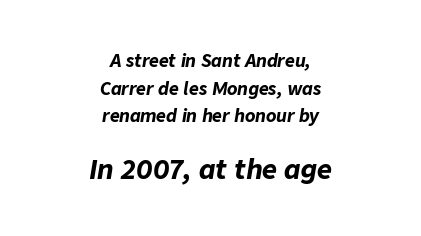
Q: Is the text bold? A: Yes.
Q: Is the text italic (slanted)? A: Yes, it leans right by about 9 degrees.
Q: Is the text underlined? A: No.
Q: How is the paragraph aligned? A: Centered.
Q: Is the spacing between letters normal or unusually wide? A: Normal.
Q: Is the spacing between lines tight, normal or loose? A: Normal.
Q: Which block of text is set in a larger size, the first (top) or the second (bottom)? A: The second (bottom) one.
